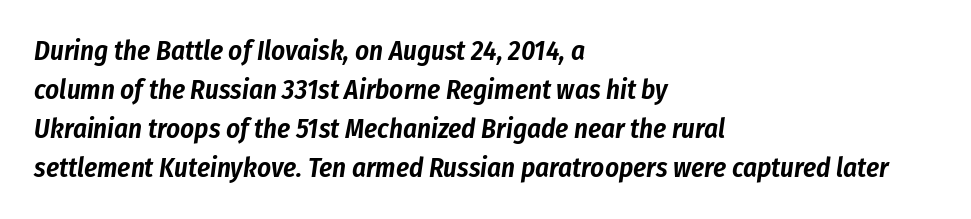
Evenly set lines give the paragraph a standard silhouette. Students, note that the glyphs here touch the page at normal intervals. Plain, unruled lines of type. There's an unmistakable incline to the writing here. The lines in this sample share a left origin and differ only in where they stop.
